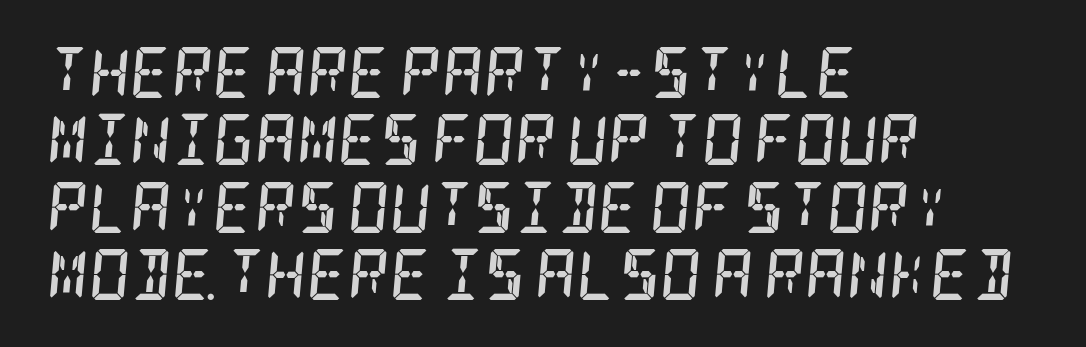
The image shows 51 px semibold, condensed serif type, italic (leaning right); set left-aligned, normal line spacing (1.32x), normal letter spacing, not underlined; low stroke contrast and a large x-height.
